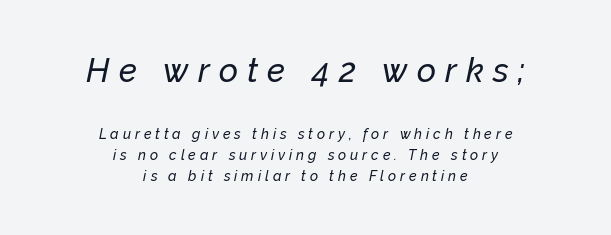
Q: Is the text italic (slanted)? A: Yes, it leans right by about 12 degrees.
Q: Is the text underlined? A: No.
Q: How is the paragraph aligned? A: Centered.
Q: Is the spacing between letters normal or unusually wide? A: Unusually wide.
Q: Is the spacing between lines tight, normal or loose? A: Normal.
Q: Which block of text is set in a larger size, the first (top) or the second (bottom)? A: The first (top) one.
Q: Width (condensed, normal, or wide)? A: Normal.
Q: Stroke contrast? A: Low.
Q: x-height? A: Medium.
Q: Monospaced? A: No.
